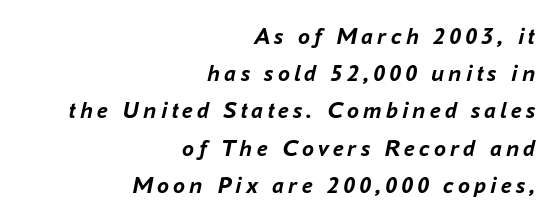
The baseline area is clear. These lines were composed using italics. The typesetter chose a ragged-left arrangement here. Weight: bold.
